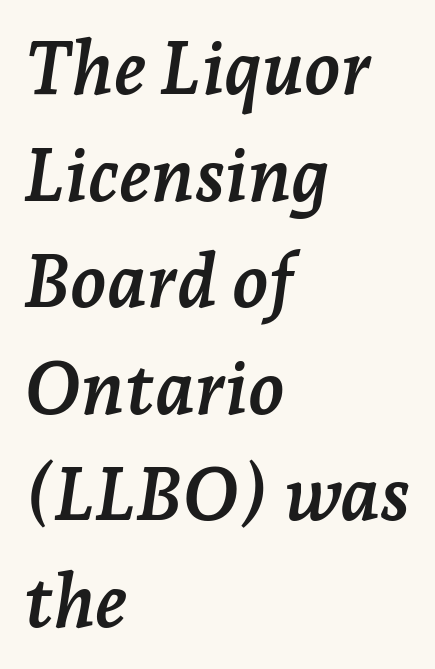
The image shows 74 px semibold serif type, italic (leaning right); set left-aligned, normal line spacing (1.44x), normal letter spacing, not underlined; low stroke contrast and a medium x-height.
